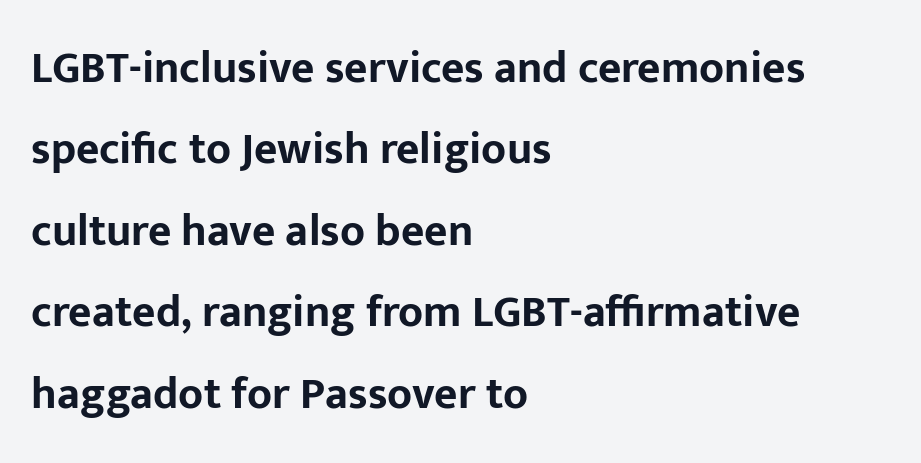
{"serif": "no", "italic": "no", "bold": "yes", "weight": "bold", "width": "normal", "stroke_contrast": "low", "x_height": "medium", "monospaced": "no", "underline": "no", "align": "left", "line_spacing_ratio": 1.81, "letter_spacing": "normal", "letter_spacing_em": 0.0, "glyph_px": 45}
